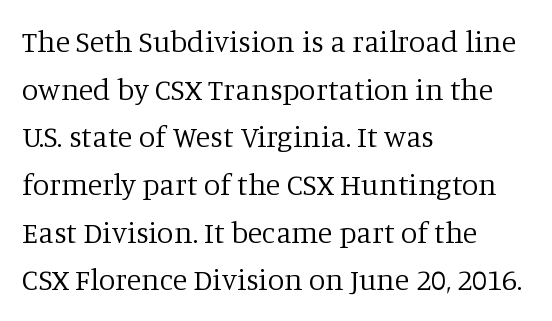
The image shows 30 px regular-weight serif type, upright; set left-aligned, normal line spacing (1.59x), normal letter spacing, not underlined; low stroke contrast and a large x-height.
